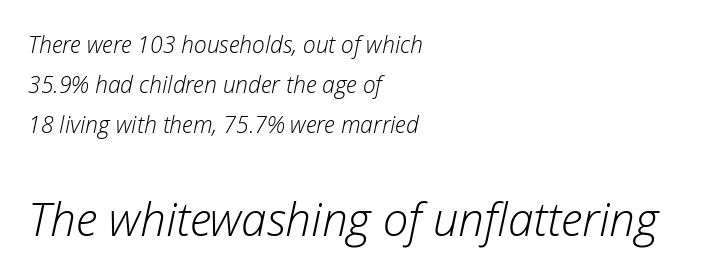
Q: Is the text bold? A: No.
Q: Is the text italic (slanted)? A: Yes, it leans right by about 12 degrees.
Q: Is the text underlined? A: No.
Q: How is the paragraph aligned? A: Left-aligned.
Q: Is the spacing between letters normal or unusually wide? A: Normal.
Q: Which block of text is set in a larger size, the first (top) or the second (bottom)? A: The second (bottom) one.
Q: Width (condensed, normal, or wide)? A: Normal.
Q: Stroke contrast? A: Low.
Q: x-height? A: Medium.
Q: Monospaced? A: No.
